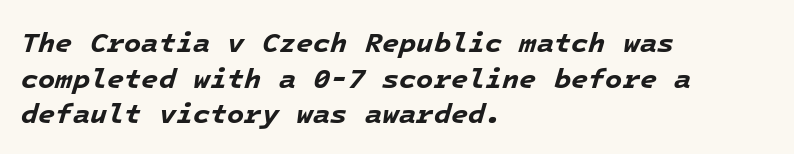
The image shows 28 px bold type, italic (leaning right), monospaced; set left-aligned, normal line spacing (1.27x), normal letter spacing, not underlined; low stroke contrast and a medium x-height.
